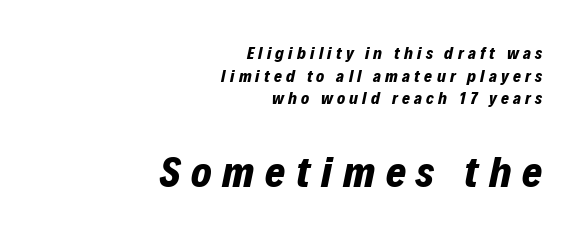
Q: Is the text bold? A: Yes.
Q: Is the text italic (slanted)? A: Yes, it leans right by about 12 degrees.
Q: Is the text underlined? A: No.
Q: How is the paragraph aligned? A: Right-aligned.
Q: Is the spacing between letters normal or unusually wide? A: Unusually wide.
Q: Is the spacing between lines tight, normal or loose? A: Normal.
Q: Which block of text is set in a larger size, the first (top) or the second (bottom)? A: The second (bottom) one.
Q: Width (condensed, normal, or wide)? A: Normal.
Q: Stroke contrast? A: Low.
Q: x-height? A: Medium.
Q: Monospaced? A: No.
